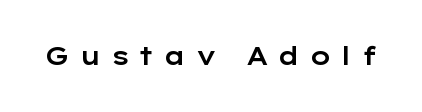
The strip under each line holds only bare page. You can tell it's not italic because the verticals are truly vertical. In terms of letterspacing, this is a distinctly airy, spread setting.
